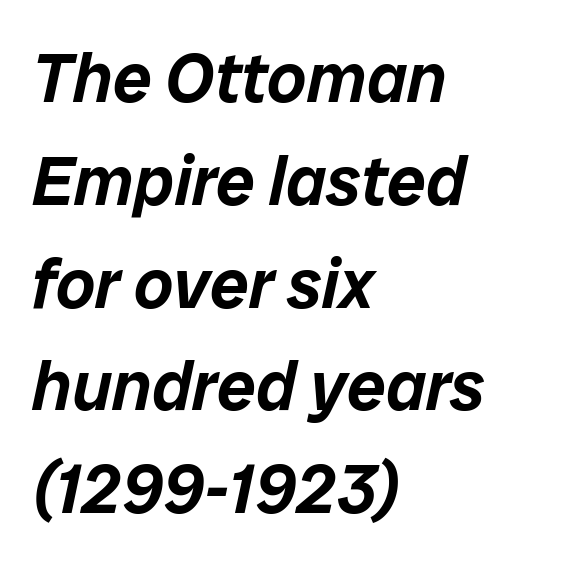
Q: Is the text italic (slanted)? A: Yes, it leans right by about 12 degrees.
Q: Is the text underlined? A: No.
Q: How is the paragraph aligned? A: Left-aligned.
Q: Is the spacing between letters normal or unusually wide? A: Normal.
Q: Is the spacing between lines tight, normal or loose? A: Normal.
Q: Width (condensed, normal, or wide)? A: Normal.
Q: Stroke contrast? A: Low.
Q: x-height? A: Medium.
Q: Monospaced? A: No.
